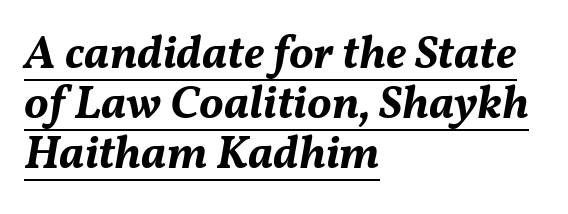
Q: Is the text bold? A: Yes.
Q: Is the text italic (slanted)? A: Yes, it leans right by about 11 degrees.
Q: Is the text underlined? A: Yes.
Q: How is the paragraph aligned? A: Left-aligned.
Q: Is the spacing between letters normal or unusually wide? A: Normal.
Q: Is the spacing between lines tight, normal or loose? A: Tight.
Q: Width (condensed, normal, or wide)? A: Normal.
Q: Stroke contrast? A: Medium.
Q: x-height? A: Medium.
Q: Monospaced? A: No.
